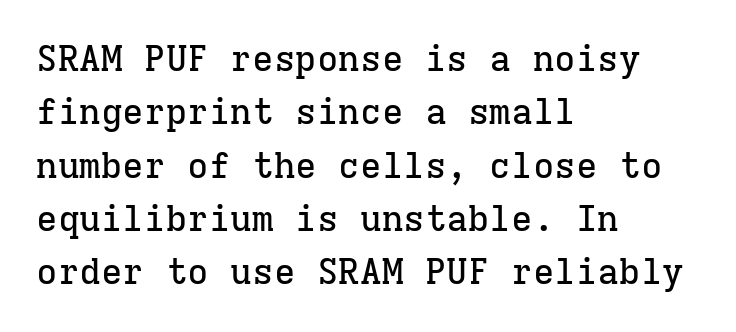
The image shows 36 px serif type, upright, monospaced; set left-aligned, normal line spacing (1.48x), normal letter spacing, not underlined; low stroke contrast and a medium x-height.
